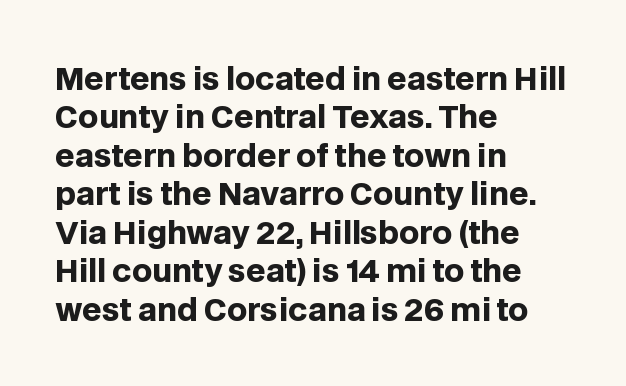
Q: Is the text bold? A: Yes.
Q: Is the text italic (slanted)? A: No, it is upright.
Q: Is the typeface a serif or a sans-serif typeface? A: Sans-serif.
Q: Is the text underlined? A: No.
Q: How is the paragraph aligned? A: Left-aligned.
Q: Is the spacing between letters normal or unusually wide? A: Normal.
Q: Width (condensed, normal, or wide)? A: Normal.
Q: Stroke contrast? A: Low.
Q: x-height? A: Large.
Q: Monospaced? A: No.
